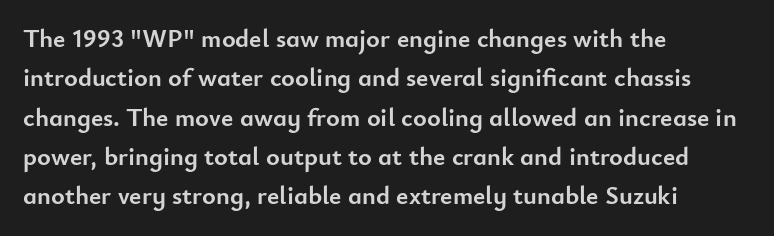
{"italic": "no", "bold": "yes", "underline": "no", "align": "left", "line_spacing": "normal", "line_spacing_ratio": 1.51, "letter_spacing": "normal", "letter_spacing_em": 0.0, "glyph_px": 26}
